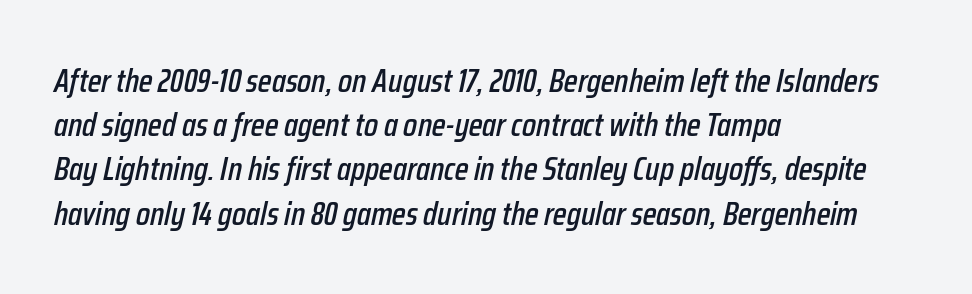
Q: Is the text italic (slanted)? A: Yes, it leans right by about 12 degrees.
Q: Is the text underlined? A: No.
Q: How is the paragraph aligned? A: Left-aligned.
Q: Is the spacing between letters normal or unusually wide? A: Normal.
Q: Is the spacing between lines tight, normal or loose? A: Normal.
Q: Width (condensed, normal, or wide)? A: Condensed.
Q: Stroke contrast? A: Low.
Q: x-height? A: Medium.
Q: Monospaced? A: No.
